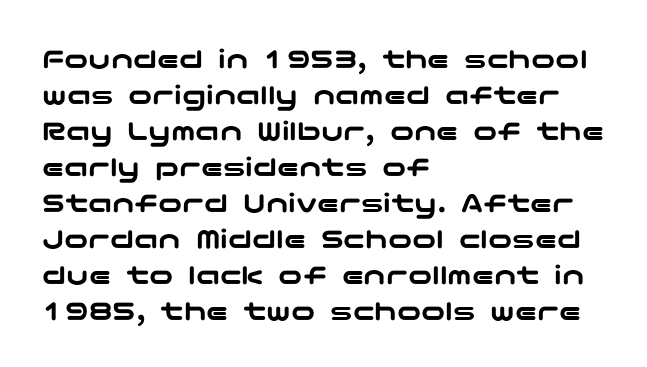
{"serif": "no", "italic": "no", "width": "wide", "stroke_contrast": "low", "x_height": "medium", "underline": "no", "align": "left", "line_spacing_ratio": 1.2, "letter_spacing": "normal", "letter_spacing_em": 0.0, "glyph_px": 30}
